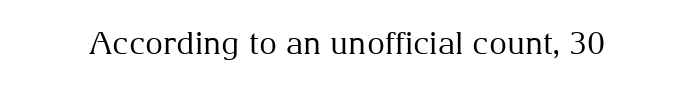
The font sits on the lighter half of the weight spectrum, regular included. Glance below the letters and you will spot only blank space. The type family on display is of the serif kind. A typesetter would call this proportional, since set widths differ per character.
